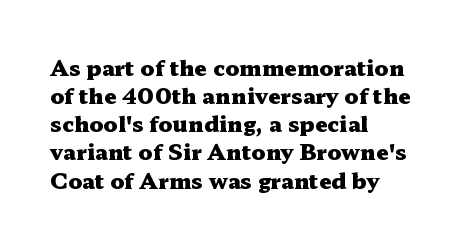
The image shows 22 px bold type, upright; set left-aligned, normal line spacing (1.28x), normal letter spacing, not underlined.
